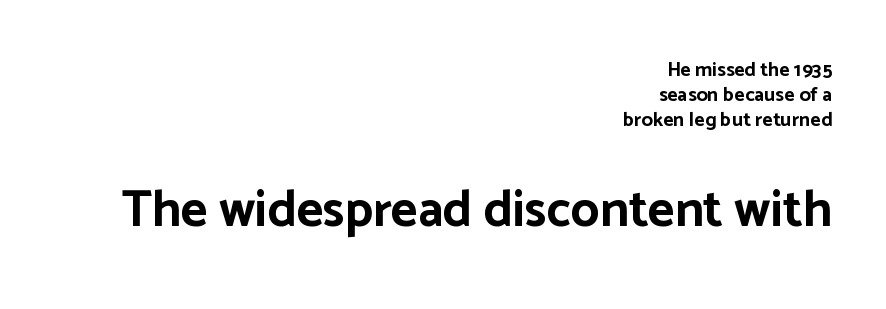
The image shows 51 px bold sans-serif type, upright; set right-aligned, line spacing 1.24x, normal letter spacing, not underlined; the second (bottom) block is 2.55x larger; low stroke contrast and a medium x-height.
